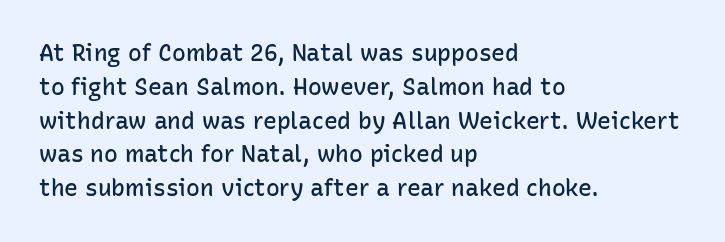
{"italic": "no", "bold": "semi", "underline": "no", "align": "left", "line_spacing": "normal", "line_spacing_ratio": 1.47, "letter_spacing": "normal", "letter_spacing_em": 0.0, "glyph_px": 23}
